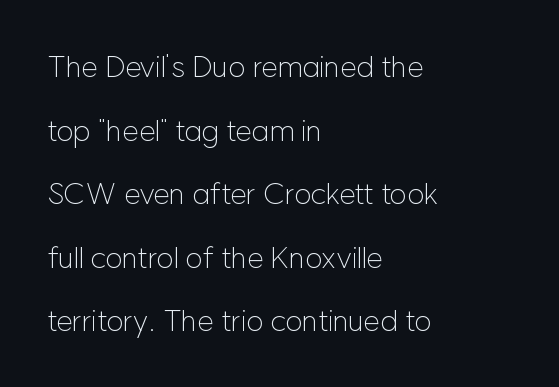
The image shows 30 px light sans-serif type, upright; set left-aligned, loose line spacing (2.12x), normal letter spacing, not underlined; low stroke contrast and a medium x-height.
